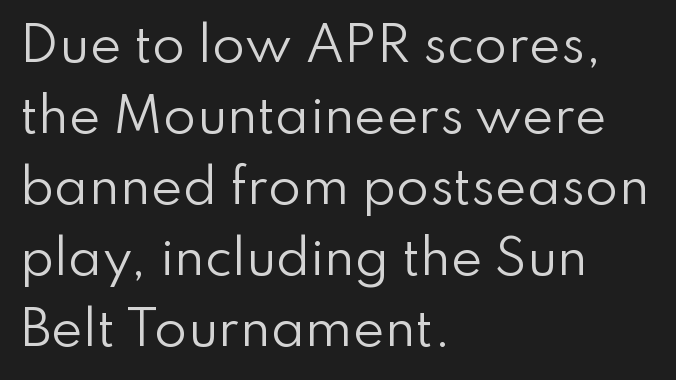
Q: Is the text bold? A: No.
Q: Is the text italic (slanted)? A: No, it is upright.
Q: Is the typeface a serif or a sans-serif typeface? A: Sans-serif.
Q: Is the text underlined? A: No.
Q: How is the paragraph aligned? A: Left-aligned.
Q: Is the spacing between letters normal or unusually wide? A: Normal.
Q: Is the spacing between lines tight, normal or loose? A: Normal.
Q: Width (condensed, normal, or wide)? A: Normal.
Q: Stroke contrast? A: Low.
Q: x-height? A: Small.
Q: Monospaced? A: No.
